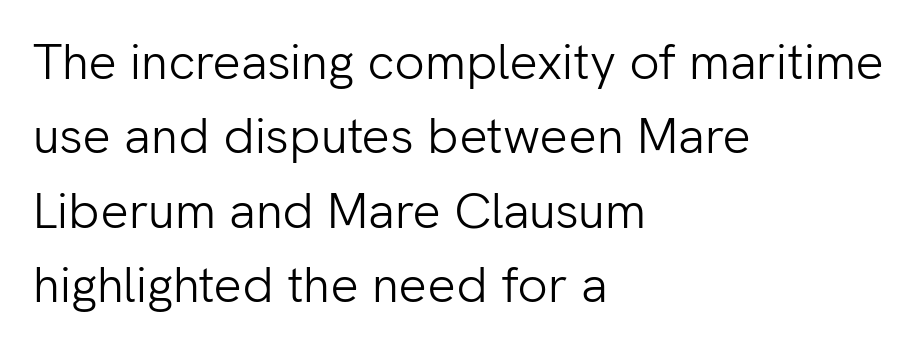
The image shows 50 px light sans-serif type, upright; set left-aligned, normal line spacing (1.49x), normal letter spacing, not underlined; low stroke contrast and a medium x-height.
